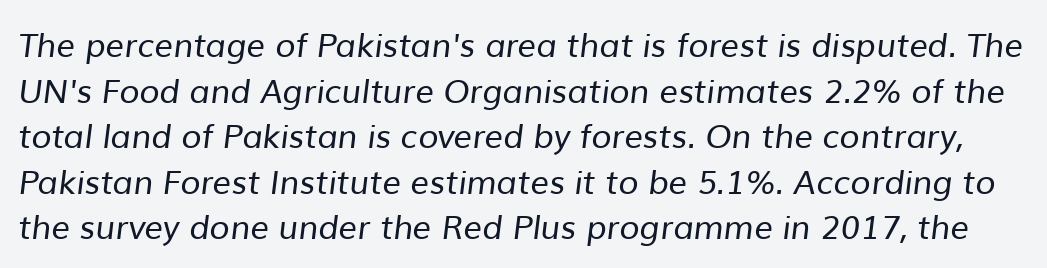
Q: Is the text bold? A: No.
Q: Is the typeface a serif or a sans-serif typeface? A: Sans-serif.
Q: Is the text underlined? A: No.
Q: Is the spacing between letters normal or unusually wide? A: Normal.
Q: Is the spacing between lines tight, normal or loose? A: Normal.
Q: Width (condensed, normal, or wide)? A: Normal.
Q: Stroke contrast? A: Low.
Q: x-height? A: Medium.
Q: Monospaced? A: No.
